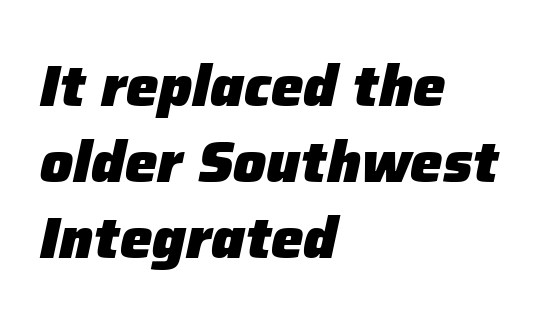
{"italic": "yes", "lean": "right", "slant_degrees": 12, "bold": "yes", "weight": "heavy", "width": "normal", "stroke_contrast": "low", "x_height": "medium", "monospaced": "no", "underline": "no", "align": "left", "line_spacing": "normal", "line_spacing_ratio": 1.31, "letter_spacing": "normal", "letter_spacing_em": 0.0, "glyph_px": 58}
